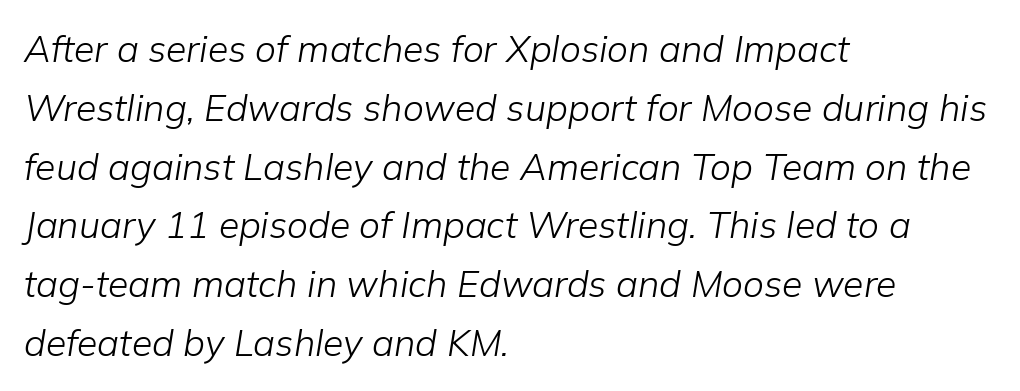
The image shows 37 px light type, italic (leaning right); set left-aligned, normal line spacing (1.59x), normal letter spacing, not underlined; low stroke contrast and a medium x-height.
